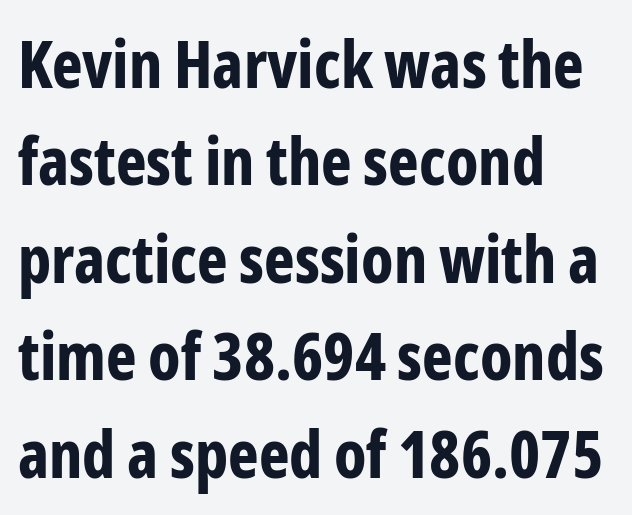
{"serif": "no", "italic": "no", "bold": "yes", "weight": "bold", "width": "condensed", "stroke_contrast": "low", "x_height": "medium", "monospaced": "no", "underline": "no", "align": "left", "line_spacing": "normal", "line_spacing_ratio": 1.5, "letter_spacing": "normal", "letter_spacing_em": 0.0, "glyph_px": 65}
